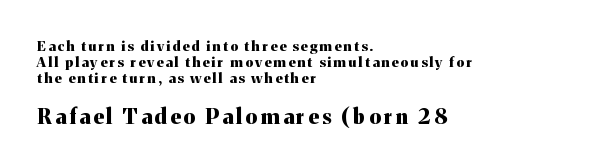
{"italic": "no", "bold": "yes", "underline": "no", "align": "left", "line_spacing_ratio": 1.16, "larger_block": "second", "size_ratio": 1.5, "glyph_px": 21}
